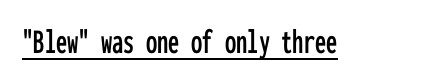
Somebody hit Ctrl+U on this one — the words are underlined. The axis of the letterforms is exactly vertical. This sample has the even, mechanical cadence of fixed-width lettering. Observe the ordinary spacing: letters are neighbours, not strangers.
